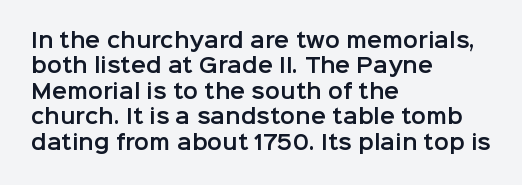
Layout note: lines flush left. The zone under the glyphs is completely vacant. The gaps between neighbouring characters are ordinary and unremarkable. Ascenders rise straight up at ninety degrees. Leading matches the norm, producing a regular column.
